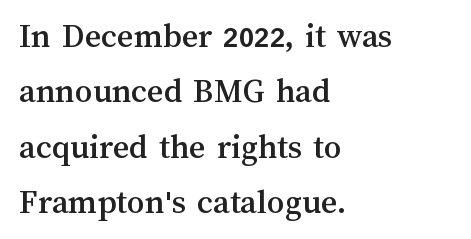
Here the glyphs are tracked normally, forming tight word shapes. The foot of each line stays bare and open. The paragraph shown leans on its left margin. The font's upright variant was chosen for this text.
